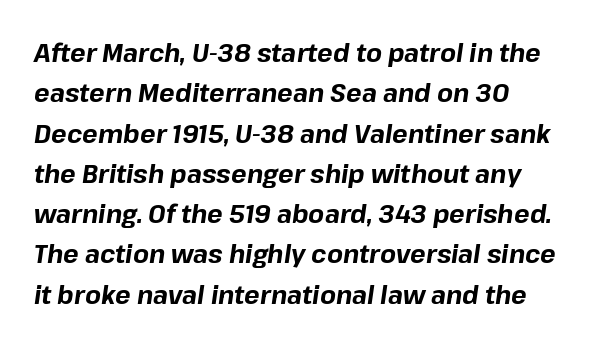
Q: Is the text bold? A: Yes.
Q: Is the text italic (slanted)? A: Yes, it leans right by about 8 degrees.
Q: Is the text underlined? A: No.
Q: How is the paragraph aligned? A: Left-aligned.
Q: Is the spacing between letters normal or unusually wide? A: Normal.
Q: Is the spacing between lines tight, normal or loose? A: Normal.
